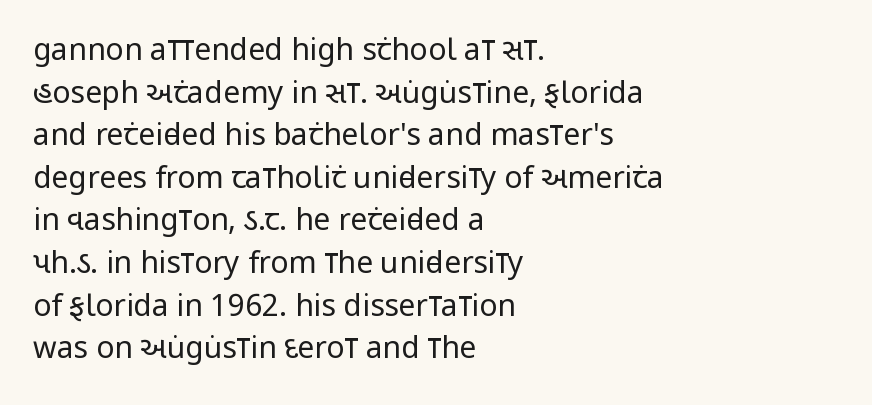
Baseline-to-baseline distance is the conventional proportion of letter height. Which margin do the lines hug? The left one — the right edge is uneven. Students, note that the glyphs here touch the page at normal intervals. Do the letters lean? They stand straight. Character widths vary here, with narrow letters taking less room than wide ones. The gap between lines stays unmarked.
